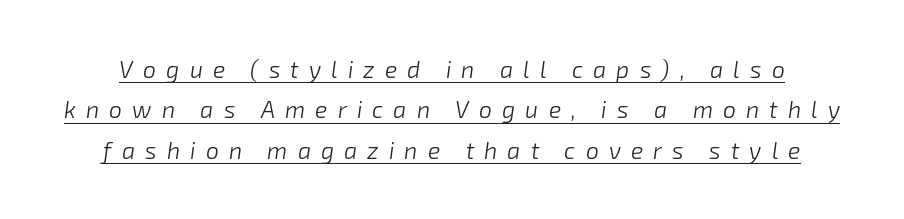
{"italic": "yes", "lean": "right", "slant_degrees": 8, "bold": "no", "underline": "yes", "line_spacing_ratio": 1.76, "letter_spacing": "wide", "letter_spacing_em": 0.44, "glyph_px": 23}
